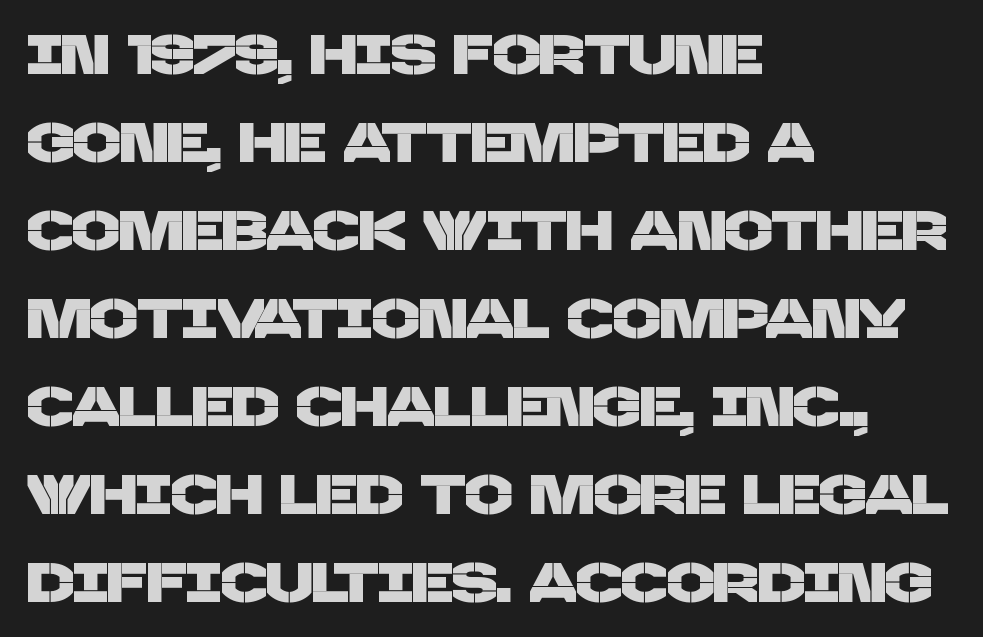
Q: Is the typeface a serif or a sans-serif typeface? A: Sans-serif.
Q: Is the text underlined? A: No.
Q: How is the paragraph aligned? A: Left-aligned.
Q: Is the spacing between letters normal or unusually wide? A: Normal.
Q: Is the spacing between lines tight, normal or loose? A: Normal.
Q: Width (condensed, normal, or wide)? A: Normal.
Q: Stroke contrast? A: Low.
Q: x-height? A: Large.
Q: Monospaced? A: No.
